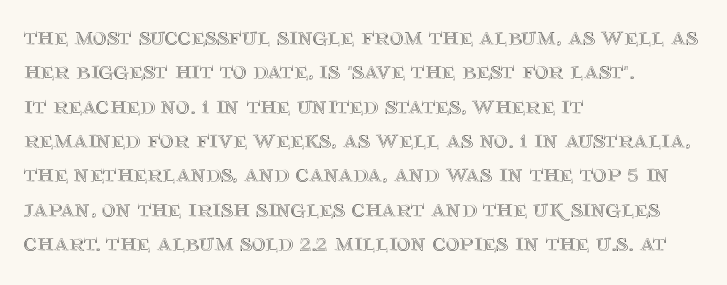
The image shows 26 px text type, upright; set left-aligned, normal line spacing (1.32x), normal letter spacing, not underlined.
